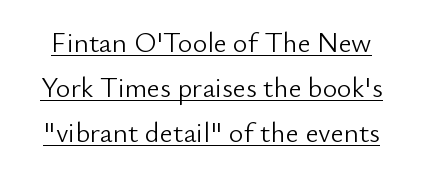
{"serif": "no", "italic": "no", "bold": "no", "weight": "light", "width": "normal", "stroke_contrast": "low", "x_height": "small", "monospaced": "no", "underline": "yes", "line_spacing": "normal", "line_spacing_ratio": 1.6, "letter_spacing": "normal", "letter_spacing_em": 0.0, "glyph_px": 28}
